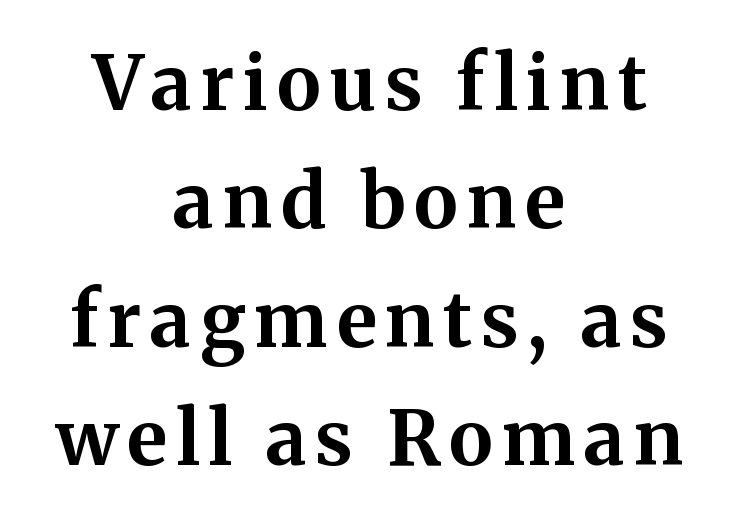
{"serif": "yes", "italic": "no", "bold": "yes", "weight": "bold", "width": "normal", "stroke_contrast": "medium", "x_height": "medium", "monospaced": "no", "underline": "no", "align": "center", "line_spacing": "normal", "line_spacing_ratio": 1.58, "glyph_px": 75}
